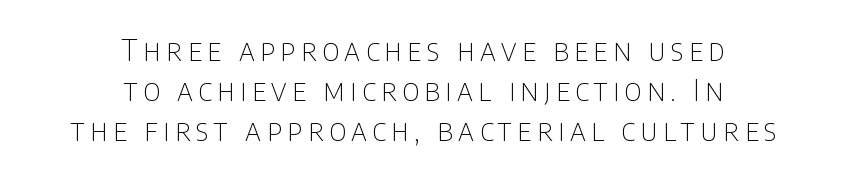
The image shows 30 px thin, condensed sans-serif type, upright; set centered, normal line spacing (1.33x), not underlined; low stroke contrast and a large x-height.
